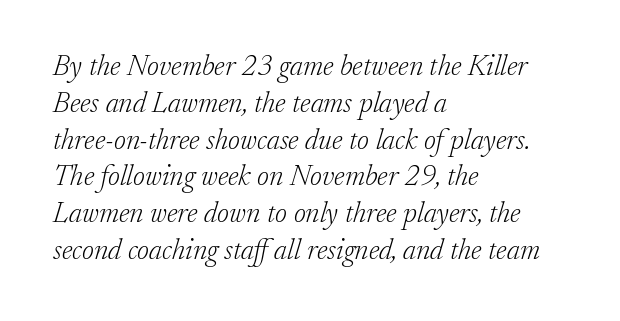
The image shows 29 px light serif type, italic (leaning right); set left-aligned, normal line spacing (1.27x), normal letter spacing, not underlined; low stroke contrast and a small x-height.
